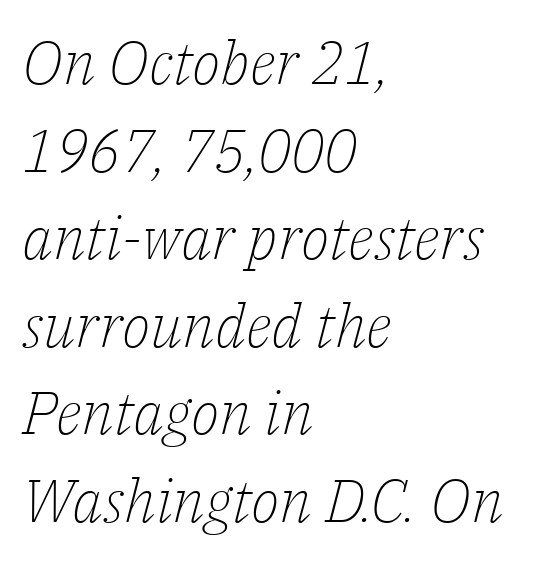
{"serif": "yes", "italic": "yes", "lean": "right", "slant_degrees": 14, "bold": "no", "weight": "light", "width": "normal", "stroke_contrast": "low", "x_height": "medium", "monospaced": "no", "underline": "no", "align": "left", "line_spacing": "normal", "line_spacing_ratio": 1.46, "letter_spacing": "normal", "letter_spacing_em": 0.0, "glyph_px": 60}
